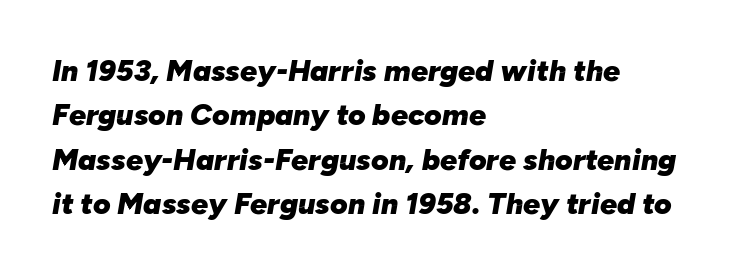
The passage shown is not underscored anywhere. The letters are bold, with thick, heavy strokes. Line starts are locked; line ends wander. If you measured baseline to baseline, you'd find a middling distance.
